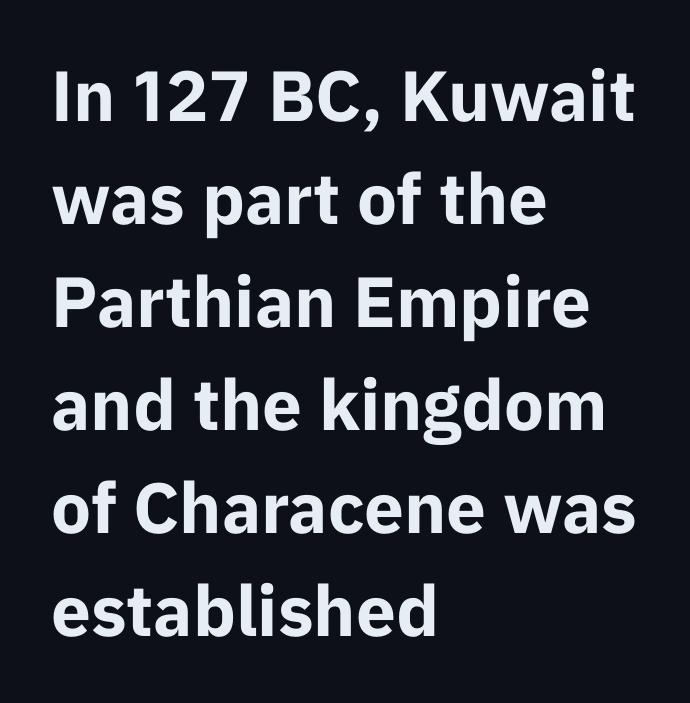
Q: Is the text bold? A: Yes.
Q: Is the text italic (slanted)? A: No, it is upright.
Q: Is the typeface a serif or a sans-serif typeface? A: Sans-serif.
Q: Is the text underlined? A: No.
Q: How is the paragraph aligned? A: Left-aligned.
Q: Is the spacing between letters normal or unusually wide? A: Normal.
Q: Is the spacing between lines tight, normal or loose? A: Normal.
Q: Width (condensed, normal, or wide)? A: Normal.
Q: Stroke contrast? A: Low.
Q: x-height? A: Medium.
Q: Monospaced? A: No.
